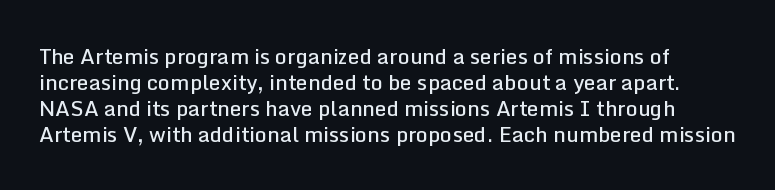
{"italic": "no", "bold": "semi", "underline": "no", "line_spacing_ratio": 1.24, "letter_spacing": "normal", "letter_spacing_em": 0.0, "glyph_px": 21}
